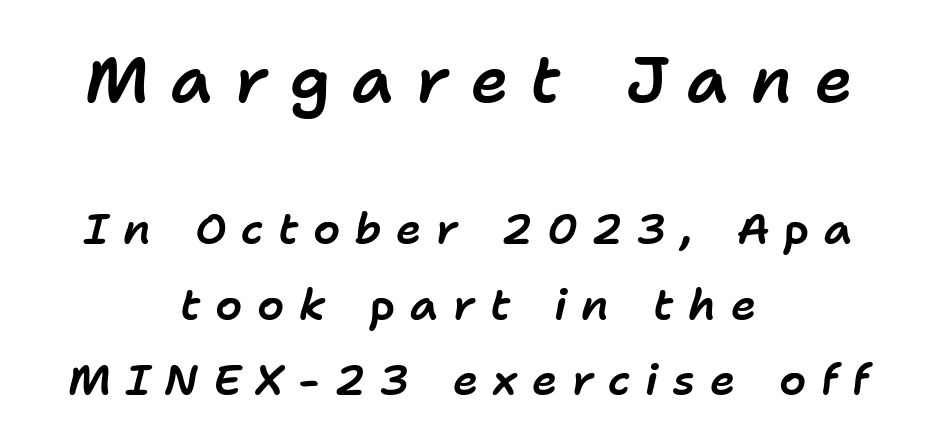
The image shows 64 px text type, italic (leaning right); set centered, line spacing 1.76x, unusually wide letter spacing (+0.34 em), not underlined; the first (top) block is 1.49x larger; low stroke contrast and a medium x-height.
